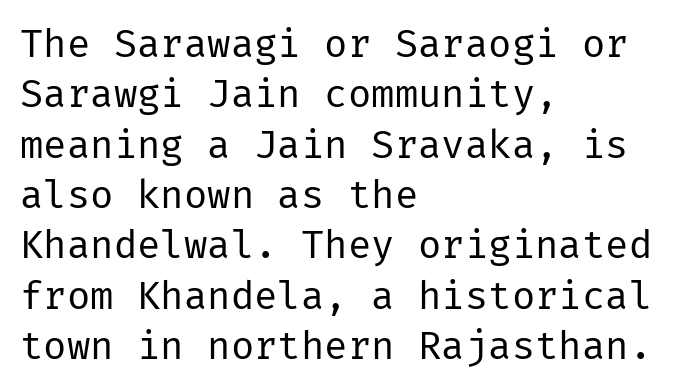
The passage is arranged the way most books set body copy — flush left. Rows of type keep a routine distance in the vertical direction. Underline: absent. Examine the stroke ends and you'll find no serifs. Honestly, the letter spacing is just normal — you wouldn't notice it. No extra ink here — the face is not bold.
